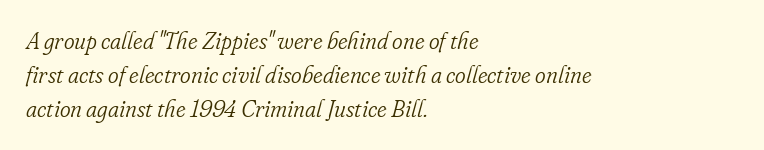
No extra tracking has been applied to these lines. Bold? No — there's no thickening of the strokes. The passage shown leans; its letterforms are oblique. Line starts are locked; line ends wander.
